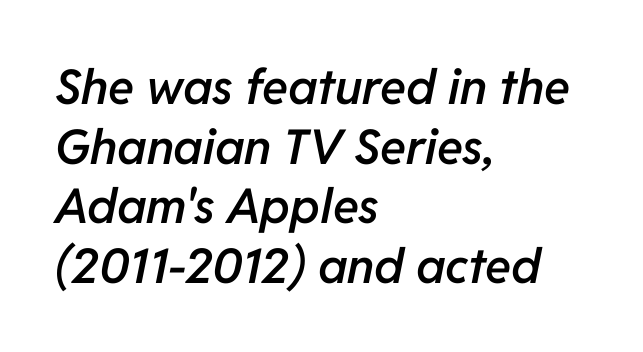
{"italic": "yes", "lean": "right", "slant_degrees": 11, "bold": "semi", "weight": "semibold", "width": "normal", "stroke_contrast": "low", "x_height": "medium", "monospaced": "no", "underline": "no", "align": "left", "line_spacing_ratio": 1.24, "letter_spacing": "normal", "letter_spacing_em": 0.0, "glyph_px": 48}
